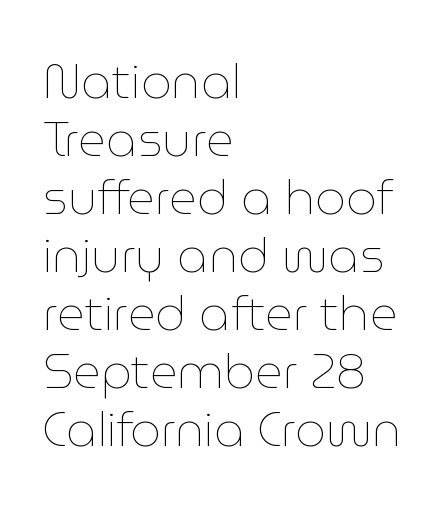
The image shows 48 px thin type, upright; set left-aligned, line spacing 1.21x, normal letter spacing, not underlined; low stroke contrast and a medium x-height.
